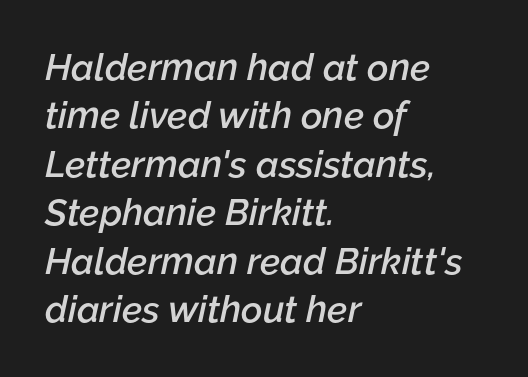
{"italic": "yes", "lean": "right", "slant_degrees": 12, "bold": "semi", "weight": "semibold", "width": "normal", "stroke_contrast": "low", "x_height": "medium", "monospaced": "no", "underline": "no", "align": "left", "line_spacing": "normal", "line_spacing_ratio": 1.31, "letter_spacing": "normal", "letter_spacing_em": 0.0, "glyph_px": 37}
